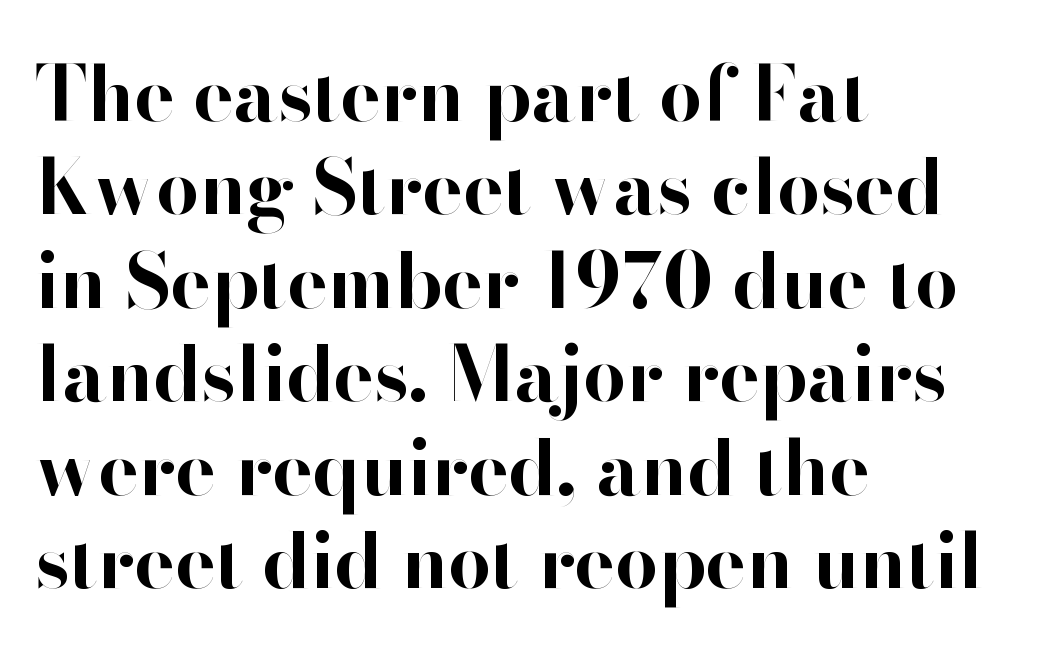
Is the type bold? Yes — the strokes are clearly thick and heavy. Posture: upright roman. Check the space under the baseline: it is left empty. The letters carry no serifs — their stems end cleanly without finishing strokes. This sample has the flowing, uneven cadence of proportional lettering.
